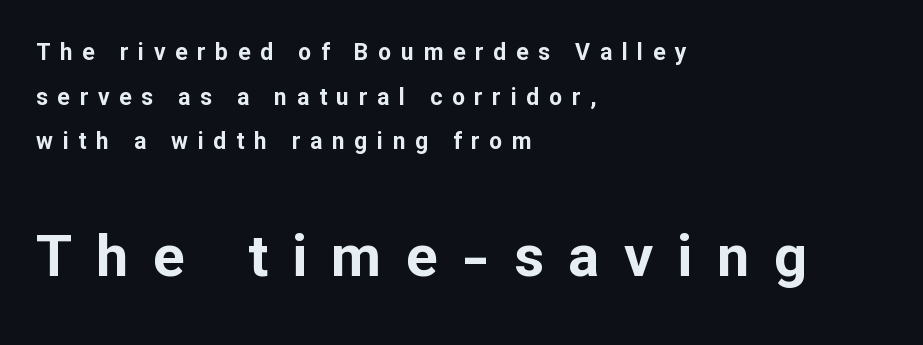
{"serif": "no", "italic": "no", "bold": "yes", "weight": "bold", "width": "normal", "stroke_contrast": "low", "x_height": "medium", "monospaced": "no", "underline": "no", "align": "left", "line_spacing": "loose", "line_spacing_ratio": 1.94, "letter_spacing": "wide", "letter_spacing_em": 0.42, "larger_block": "second", "size_ratio": 2.52, "glyph_px": 58}
